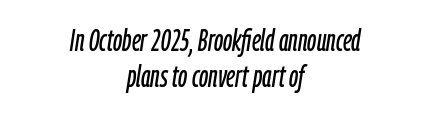
The line texture is even and compact thanks to regular tracking. Caption: multi-line text, centered on the measure. This sample uses an oblique cut, with every glyph tilted off the vertical. Character widths vary here, with narrow letters taking less room than wide ones. Words float on clear page, feet unadorned.
